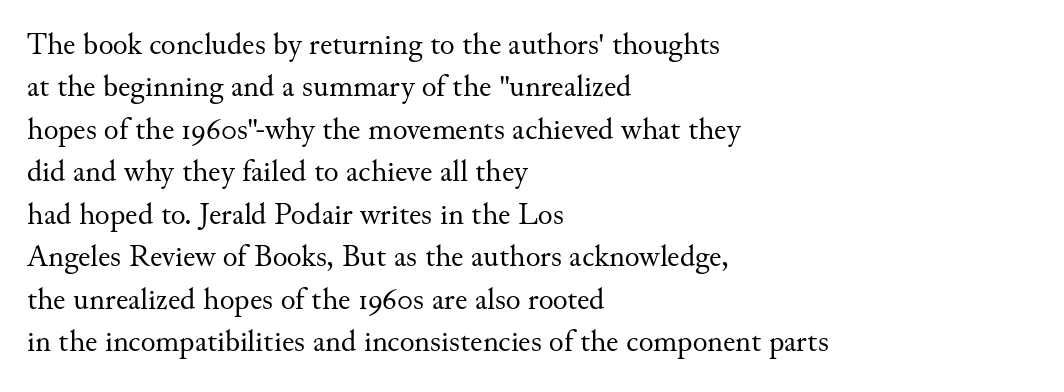
Type style note: has serifs. Bare-footed words on every line. Does extra space separate the letters? No, they use regular spacing. Upright lettering throughout. Stems here are at most as thick as an everyday book face. This block has exactly the height ordinary leading produces.
